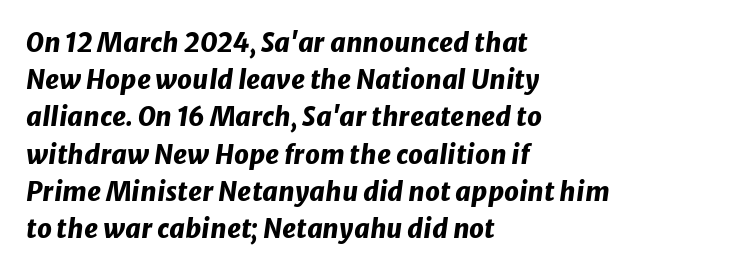
Q: Is the text bold? A: Yes.
Q: Is the text italic (slanted)? A: Yes, it leans right by about 8 degrees.
Q: Is the text underlined? A: No.
Q: How is the paragraph aligned? A: Left-aligned.
Q: Is the spacing between letters normal or unusually wide? A: Normal.
Q: Is the spacing between lines tight, normal or loose? A: Normal.
